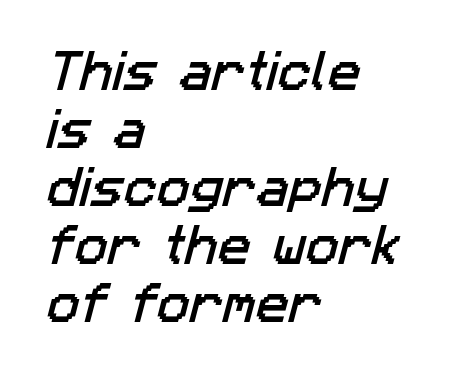
The image shows 44 px sans-serif type; set left-aligned, normal line spacing (1.32x), normal letter spacing, not underlined; low stroke contrast and a medium x-height.
